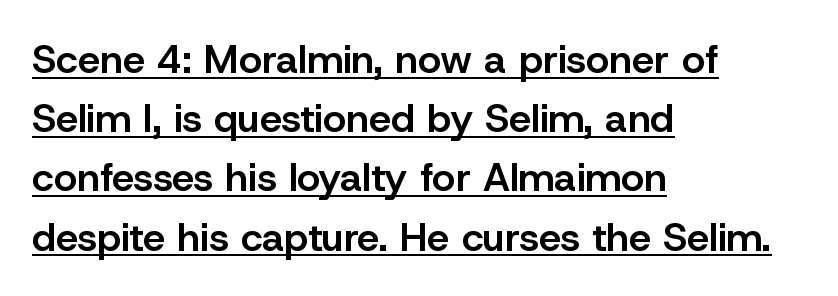
Q: Is the text bold? A: Semi-bold.
Q: Is the text italic (slanted)? A: No, it is upright.
Q: Is the typeface a serif or a sans-serif typeface? A: Sans-serif.
Q: Is the text underlined? A: Yes.
Q: How is the paragraph aligned? A: Left-aligned.
Q: Is the spacing between letters normal or unusually wide? A: Normal.
Q: Is the spacing between lines tight, normal or loose? A: Normal.
Q: Width (condensed, normal, or wide)? A: Normal.
Q: Stroke contrast? A: Low.
Q: x-height? A: Medium.
Q: Monospaced? A: No.
